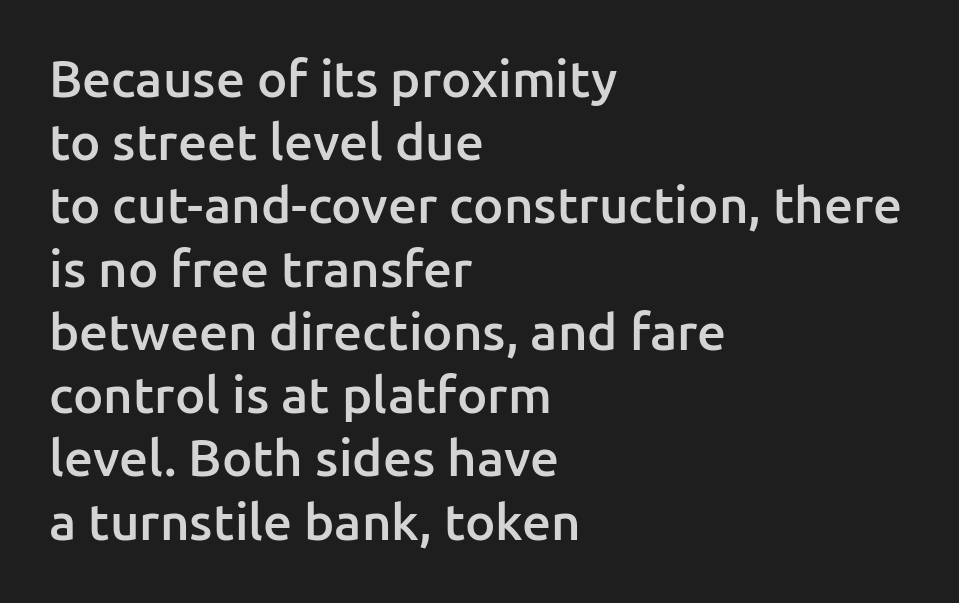
Q: Is the text bold? A: Semi-bold.
Q: Is the text italic (slanted)? A: No, it is upright.
Q: Is the typeface a serif or a sans-serif typeface? A: Sans-serif.
Q: Is the text underlined? A: No.
Q: How is the paragraph aligned? A: Left-aligned.
Q: Is the spacing between letters normal or unusually wide? A: Normal.
Q: Width (condensed, normal, or wide)? A: Normal.
Q: Stroke contrast? A: Low.
Q: x-height? A: Medium.
Q: Monospaced? A: No.
